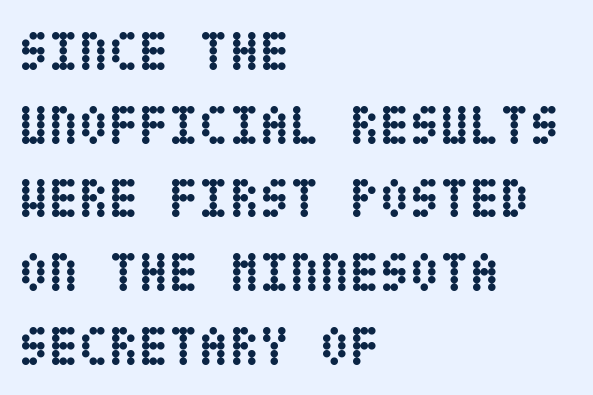
Q: Is the text bold? A: Yes.
Q: Is the text italic (slanted)? A: No, it is upright.
Q: Is the text underlined? A: No.
Q: How is the paragraph aligned? A: Left-aligned.
Q: Is the spacing between letters normal or unusually wide? A: Normal.
Q: Is the spacing between lines tight, normal or loose? A: Normal.
Q: Width (condensed, normal, or wide)? A: Condensed.
Q: Stroke contrast? A: Low.
Q: x-height? A: Large.
